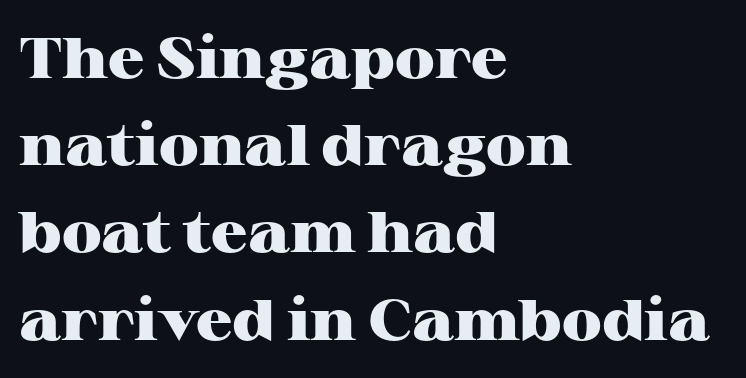
Q: Is the text bold? A: Yes.
Q: Is the text italic (slanted)? A: No, it is upright.
Q: Is the typeface a serif or a sans-serif typeface? A: Serif.
Q: Is the text underlined? A: No.
Q: How is the paragraph aligned? A: Left-aligned.
Q: Is the spacing between letters normal or unusually wide? A: Normal.
Q: Is the spacing between lines tight, normal or loose? A: Normal.
Q: Width (condensed, normal, or wide)? A: Wide.
Q: Stroke contrast? A: High.
Q: x-height? A: Medium.
Q: Monospaced? A: No.
